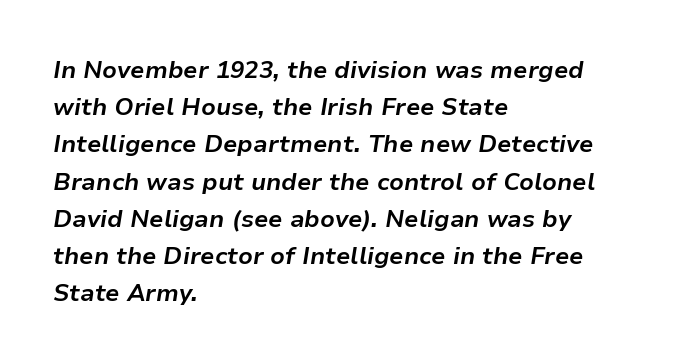
{"italic": "yes", "lean": "right", "slant_degrees": 9, "bold": "yes", "underline": "no", "align": "left", "line_spacing": "normal", "line_spacing_ratio": 1.55, "letter_spacing": "normal", "letter_spacing_em": 0.0, "glyph_px": 24}
